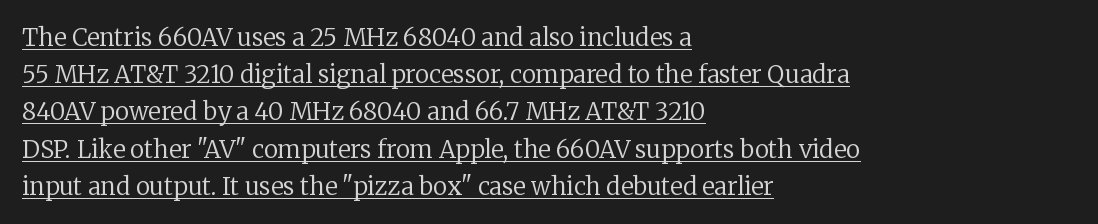
Q: Is the text bold? A: No.
Q: Is the text italic (slanted)? A: No, it is upright.
Q: Is the text underlined? A: Yes.
Q: How is the paragraph aligned? A: Left-aligned.
Q: Is the spacing between letters normal or unusually wide? A: Normal.
Q: Is the spacing between lines tight, normal or loose? A: Normal.
